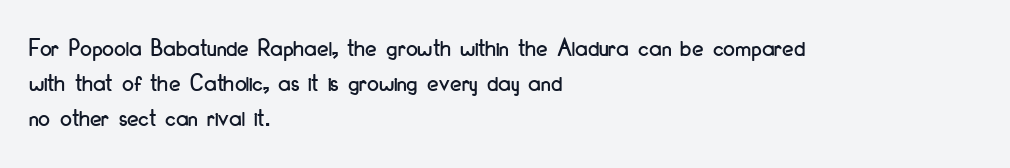
The image shows 26 px text type, upright; set left-aligned, normal line spacing (1.35x), normal letter spacing, not underlined.
